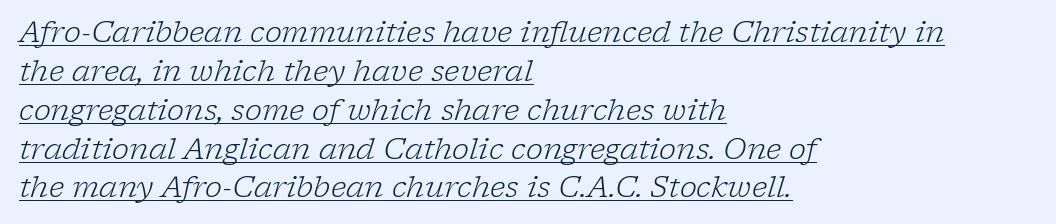
{"serif": "yes", "italic": "yes", "lean": "right", "slant_degrees": 17, "bold": "no", "weight": "light", "width": "normal", "stroke_contrast": "low", "x_height": "medium", "monospaced": "no", "underline": "yes", "align": "left", "line_spacing": "normal", "line_spacing_ratio": 1.34, "letter_spacing": "normal", "letter_spacing_em": 0.0, "glyph_px": 29}
